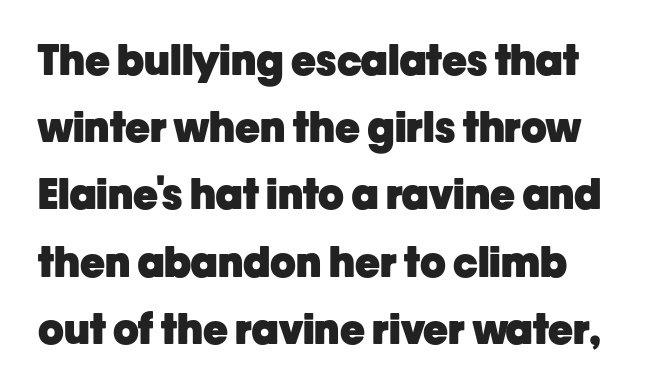
Line spacing here is normal. The specimen reads as upright at a glance. Each row of text sits above clean, open space. You could not count columns in this text — the font is proportionally spaced.
